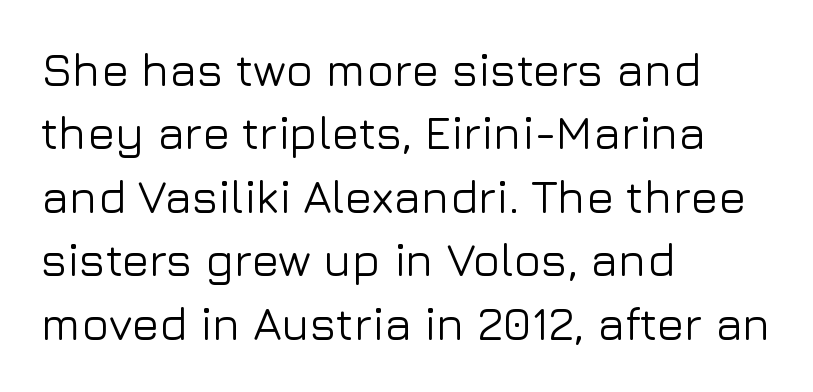
Q: Is the text italic (slanted)? A: No, it is upright.
Q: Is the typeface a serif or a sans-serif typeface? A: Sans-serif.
Q: Is the text underlined? A: No.
Q: How is the paragraph aligned? A: Left-aligned.
Q: Is the spacing between letters normal or unusually wide? A: Normal.
Q: Is the spacing between lines tight, normal or loose? A: Normal.
Q: Width (condensed, normal, or wide)? A: Normal.
Q: Stroke contrast? A: Low.
Q: x-height? A: Medium.
Q: Monospaced? A: No.
